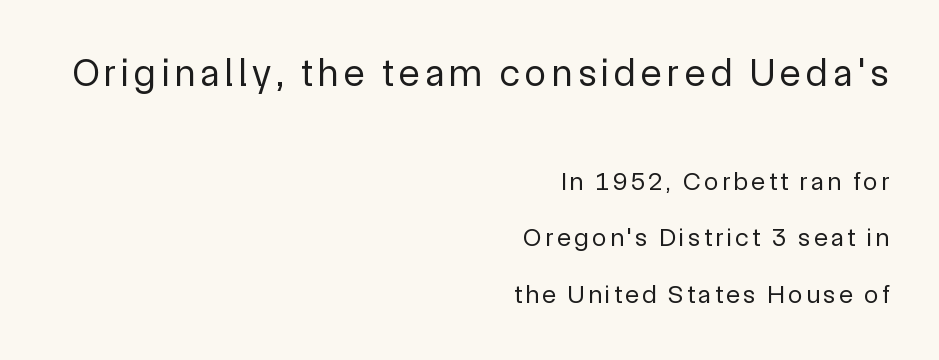
The image shows 39 px regular-weight sans-serif type, upright; set right-aligned, loose line spacing (2.17x), not underlined; the first (top) block is 1.5x larger; a medium x-height.
